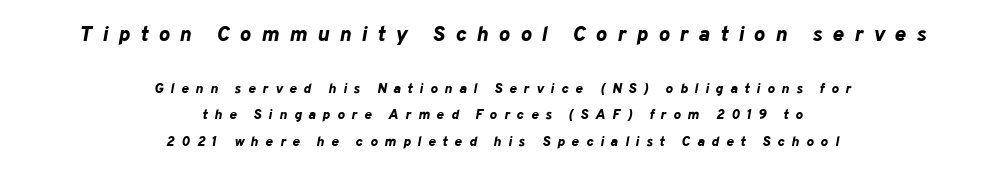
The image shows 21 px bold type, italic (leaning right); set centered, loose line spacing (1.9x), unusually wide letter spacing (+0.49 em), not underlined; the first (top) block is 1.5x larger.
